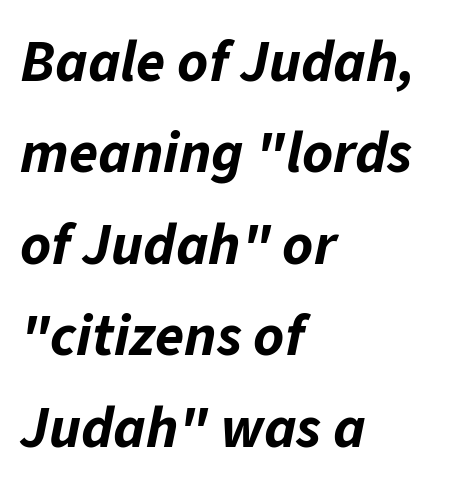
The image shows 59 px bold type, italic (leaning right); set left-aligned, normal line spacing (1.55x), normal letter spacing, not underlined; low stroke contrast and a medium x-height.
